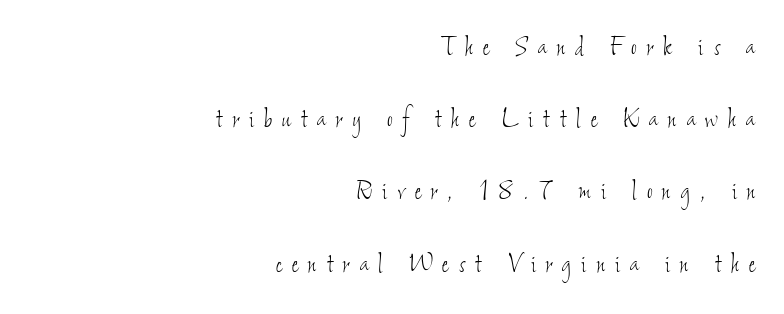
Q: Is the text bold? A: No.
Q: Is the text underlined? A: No.
Q: How is the paragraph aligned? A: Right-aligned.
Q: Is the spacing between letters normal or unusually wide? A: Unusually wide.
Q: Is the spacing between lines tight, normal or loose? A: Loose.
Q: Width (condensed, normal, or wide)? A: Condensed.
Q: Stroke contrast? A: Low.
Q: x-height? A: Small.
Q: Monospaced? A: No.
